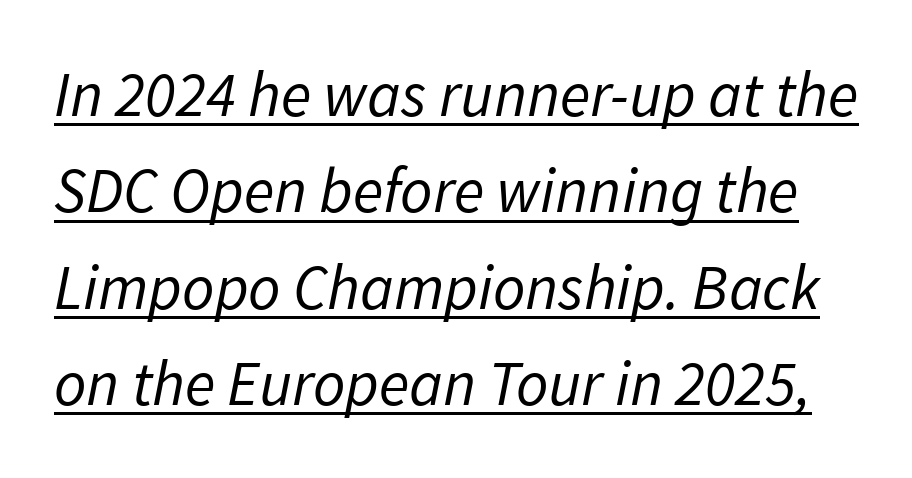
Q: Is the text bold? A: No.
Q: Is the text italic (slanted)? A: Yes, it leans right by about 11 degrees.
Q: Is the text underlined? A: Yes.
Q: Is the spacing between letters normal or unusually wide? A: Normal.
Q: Is the spacing between lines tight, normal or loose? A: Normal.
Q: Width (condensed, normal, or wide)? A: Normal.
Q: Stroke contrast? A: Low.
Q: x-height? A: Medium.
Q: Monospaced? A: No.
